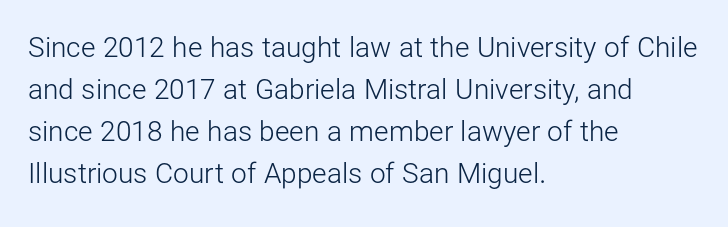
{"serif": "no", "italic": "no", "bold": "no", "weight": "light", "width": "normal", "stroke_contrast": "low", "x_height": "medium", "monospaced": "no", "underline": "no", "align": "left", "line_spacing": "normal", "line_spacing_ratio": 1.5, "letter_spacing": "normal", "letter_spacing_em": 0.0, "glyph_px": 28}
